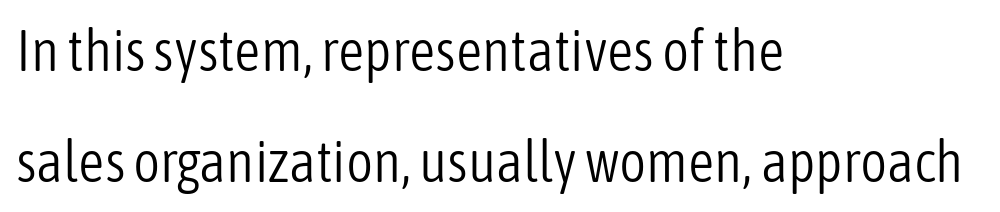
{"serif": "no", "italic": "no", "bold": "no", "weight": "light", "width": "condensed", "stroke_contrast": "low", "x_height": "medium", "monospaced": "no", "underline": "no", "align": "left", "line_spacing": "loose", "line_spacing_ratio": 1.92, "letter_spacing": "normal", "letter_spacing_em": 0.0, "glyph_px": 58}
